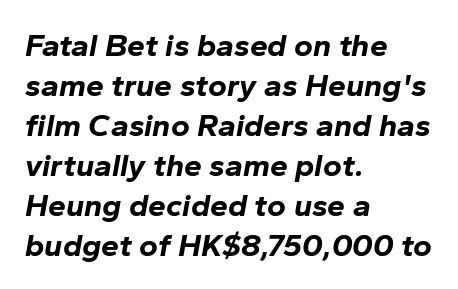
The image shows 32 px bold type, italic (leaning right); set left-aligned, normal line spacing (1.25x), normal letter spacing, not underlined; low stroke contrast and a medium x-height.
